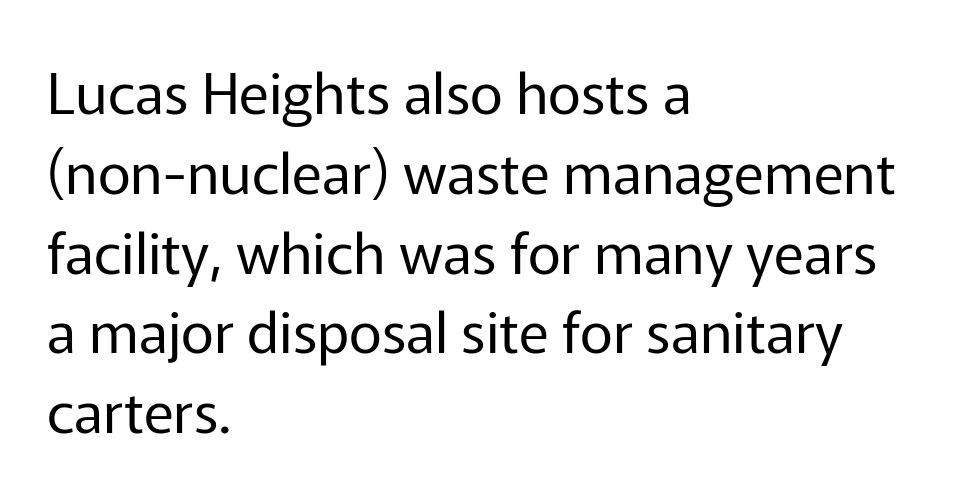
Observe the ordinary spacing: letters are neighbours, not strangers. Regarding serifs, this sample does without them. Think standard paragraph weight, or any step lighter than that. In terms of posture, this sample is upright.
